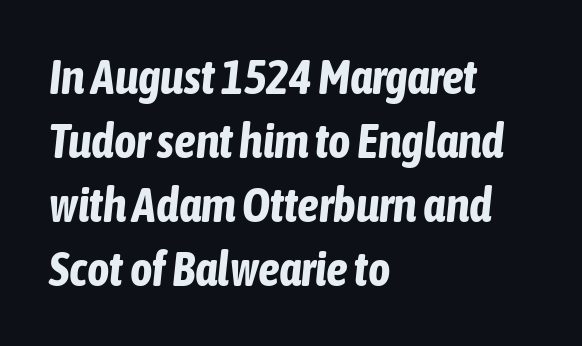
Q: Is the text bold? A: Yes.
Q: Is the text italic (slanted)? A: Yes, it leans right by about 6 degrees.
Q: Is the text underlined? A: No.
Q: How is the paragraph aligned? A: Left-aligned.
Q: Is the spacing between letters normal or unusually wide? A: Normal.
Q: Is the spacing between lines tight, normal or loose? A: Normal.
Q: Width (condensed, normal, or wide)? A: Condensed.
Q: Stroke contrast? A: Low.
Q: x-height? A: Medium.
Q: Monospaced? A: No.
